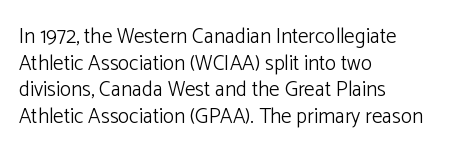
Q: Is the text bold? A: No.
Q: Is the text italic (slanted)? A: No, it is upright.
Q: Is the text underlined? A: No.
Q: How is the paragraph aligned? A: Left-aligned.
Q: Is the spacing between letters normal or unusually wide? A: Normal.
Q: Is the spacing between lines tight, normal or loose? A: Normal.
